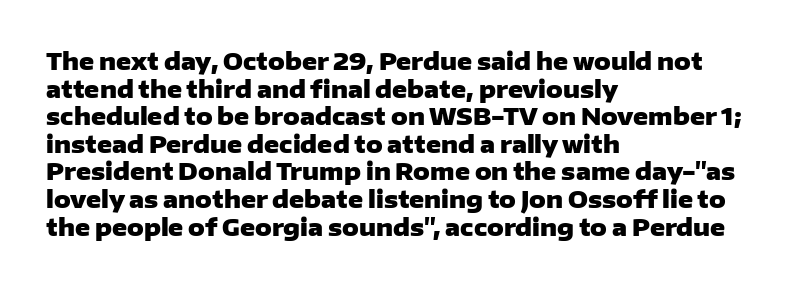
The image shows 23 px bold type, upright; set left-aligned, line spacing 1.2x, normal letter spacing, not underlined.
